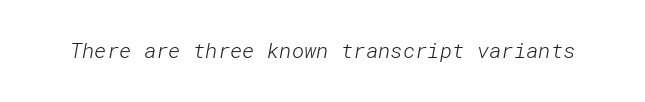
Q: Is the text bold? A: No.
Q: Is the text underlined? A: No.
Q: Is the spacing between letters normal or unusually wide? A: Normal.
